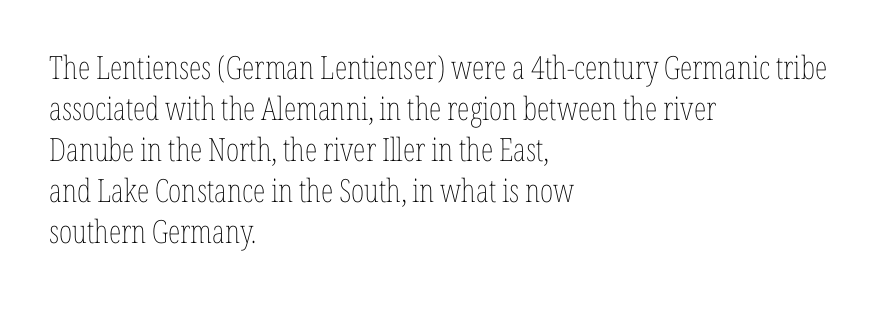
The image shows 32 px thin, condensed type, upright; set left-aligned, normal line spacing (1.28x), normal letter spacing, not underlined; low stroke contrast and a medium x-height.
